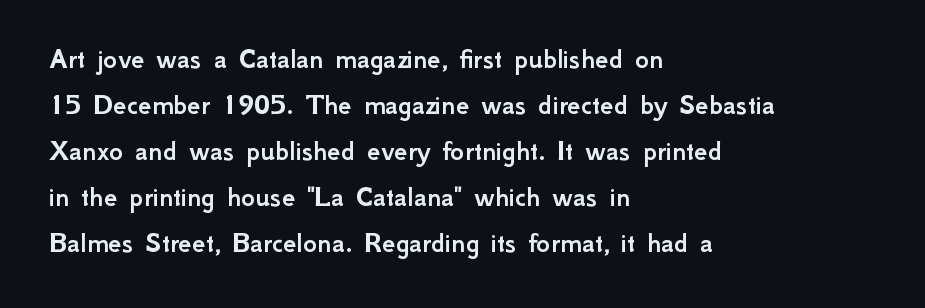
Between one letter and the next there's only the usual sliver of space. The letters advance in unequal steps, a hallmark of proportional type. Short and long lines alike share a common starting point at left. These lines are composed in type without serifs. Notice how descenders clear the ascenders below comfortably — that's standard leading. Notice how the stems are strictly vertical — no italics here.
